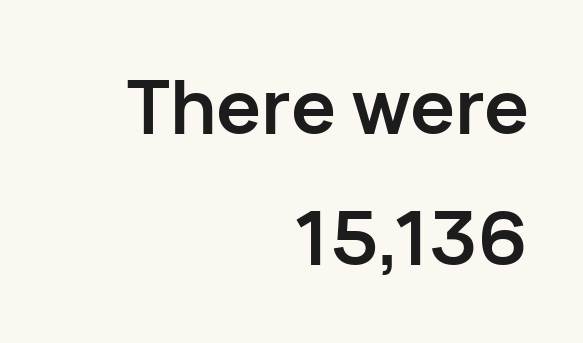
Q: Is the text bold? A: Yes.
Q: Is the text italic (slanted)? A: No, it is upright.
Q: Is the typeface a serif or a sans-serif typeface? A: Sans-serif.
Q: Is the text underlined? A: No.
Q: How is the paragraph aligned? A: Right-aligned.
Q: Is the spacing between letters normal or unusually wide? A: Normal.
Q: Width (condensed, normal, or wide)? A: Normal.
Q: Stroke contrast? A: Low.
Q: x-height? A: Medium.
Q: Monospaced? A: No.
